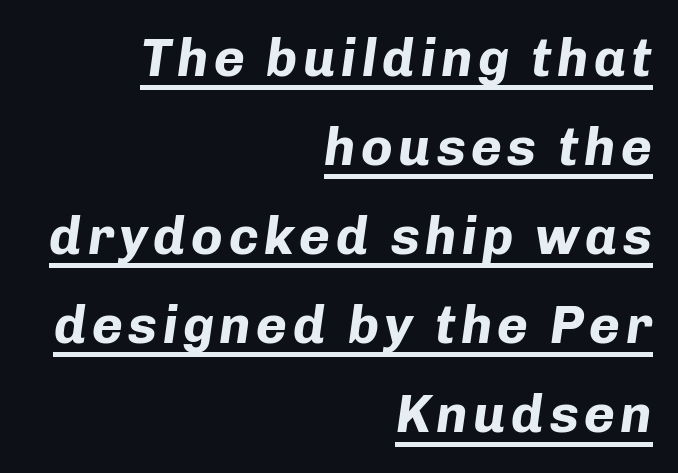
The image shows 53 px bold type, italic (leaning right); set right-aligned, normal line spacing (1.68x), underlined; low stroke contrast and a medium x-height.
